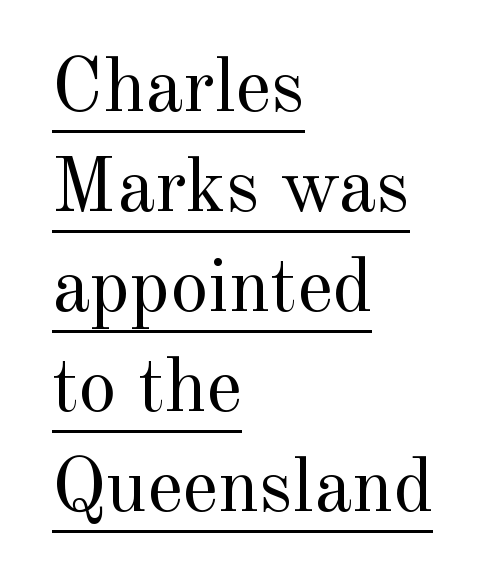
The image shows 77 px regular-weight serif type, upright; set left-aligned, normal line spacing (1.3x), normal letter spacing, underlined; a small x-height.
